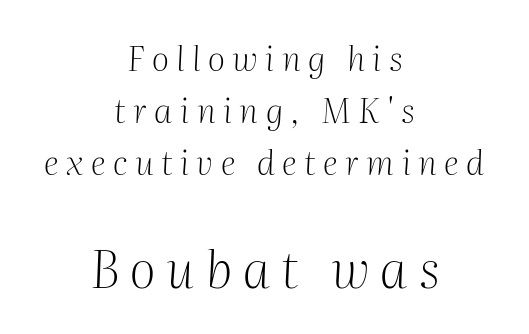
Italic: yes, the glyphs are oblique. Leading matches the norm, producing a regular column. The lines in this sample share a center point and differ in where they start and stop. The space beneath each line is pristine and unruled. No extra ink here — the face is not bold. The more generous point size was reserved for the lower chunk.
